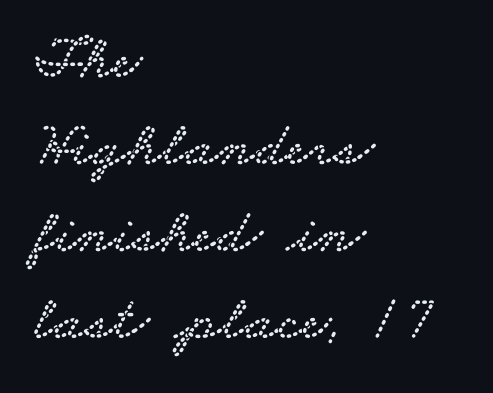
Q: Is the text underlined? A: No.
Q: How is the paragraph aligned? A: Left-aligned.
Q: Is the spacing between letters normal or unusually wide? A: Normal.
Q: Is the spacing between lines tight, normal or loose? A: Normal.
Q: Width (condensed, normal, or wide)? A: Wide.
Q: Stroke contrast? A: Low.
Q: x-height? A: Small.
Q: Monospaced? A: No.
